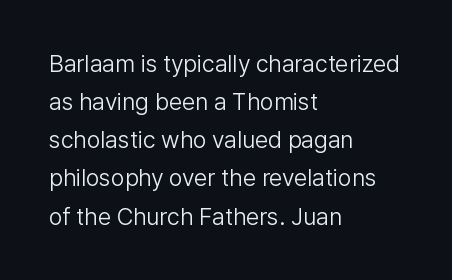
Is there much room between lines? A standard amount, neither cramped nor airy. A roman cut, with each character standing at attention. How are the letters spaced? Ordinarily, with no added tracking. This rendering features lettering with no underline. The paragraph shown leans on its left margin. The weight tops out at a normal text grade.
